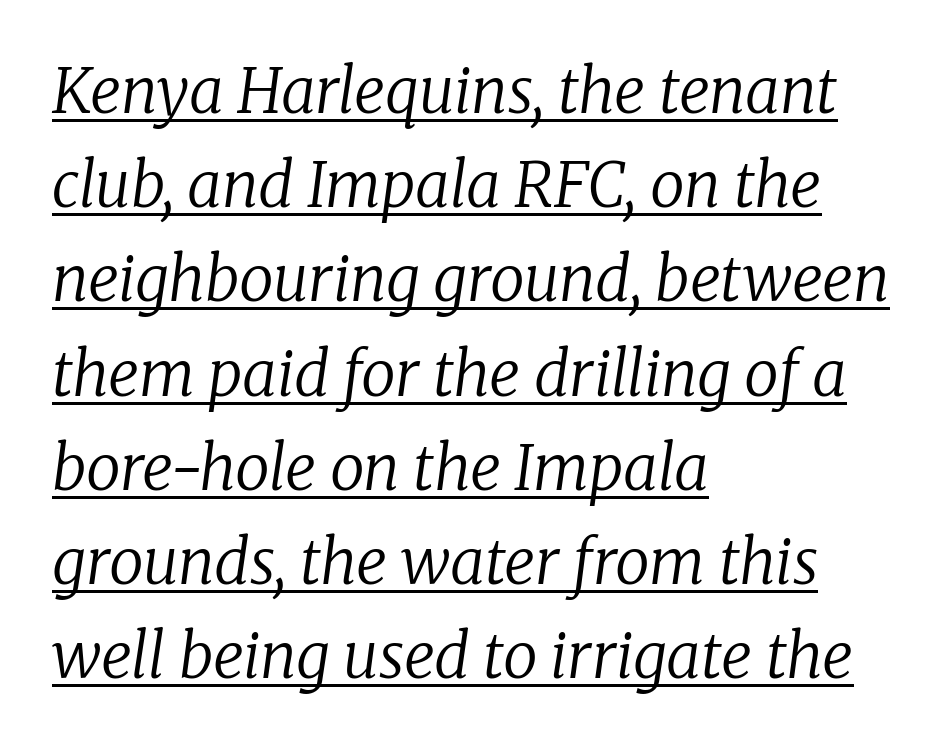
{"serif": "yes", "italic": "yes", "lean": "right", "slant_degrees": 8, "bold": "no", "weight": "regular", "width": "normal", "stroke_contrast": "low", "x_height": "medium", "monospaced": "no", "underline": "yes", "align": "left", "line_spacing": "normal", "line_spacing_ratio": 1.52, "letter_spacing": "normal", "letter_spacing_em": 0.0, "glyph_px": 62}
